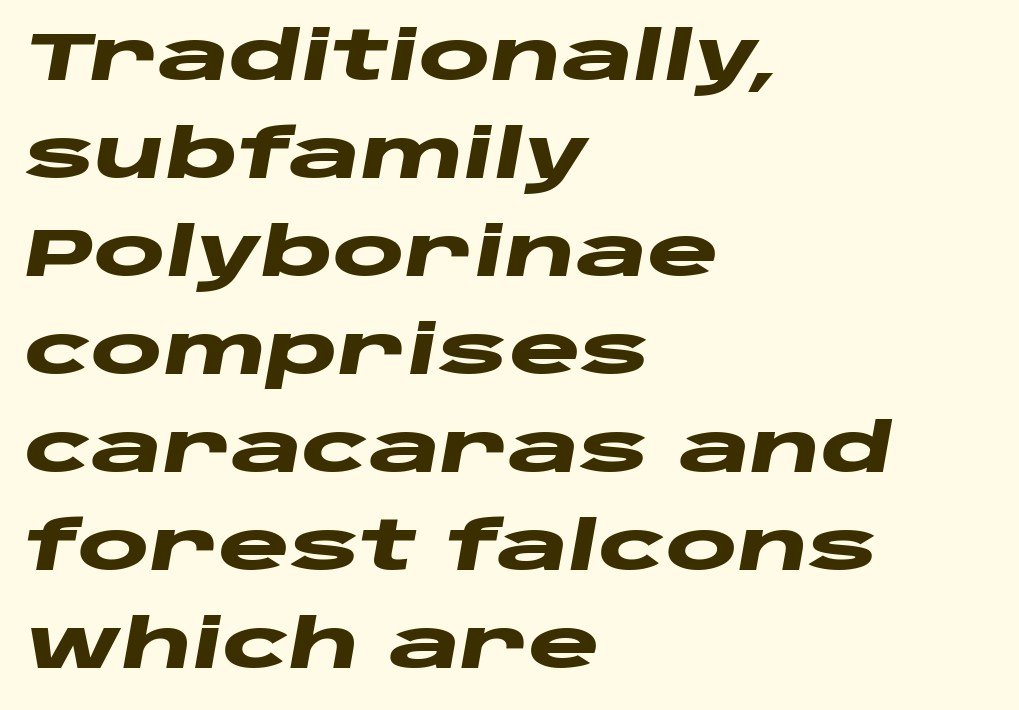
Q: Is the text bold? A: Yes.
Q: Is the text italic (slanted)? A: Yes, it leans right by about 10 degrees.
Q: Is the text underlined? A: No.
Q: How is the paragraph aligned? A: Left-aligned.
Q: Is the spacing between letters normal or unusually wide? A: Normal.
Q: Is the spacing between lines tight, normal or loose? A: Normal.
Q: Width (condensed, normal, or wide)? A: Wide.
Q: Stroke contrast? A: Low.
Q: x-height? A: Large.
Q: Monospaced? A: No.
